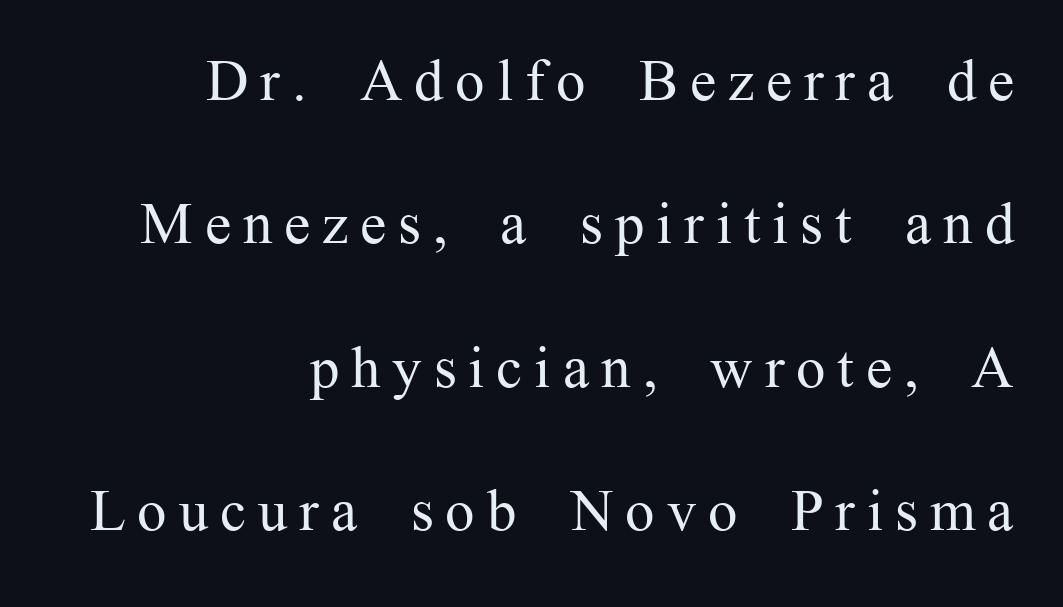
Q: Is the text bold? A: No.
Q: Is the text italic (slanted)? A: No, it is upright.
Q: Is the typeface a serif or a sans-serif typeface? A: Serif.
Q: Is the text underlined? A: No.
Q: How is the paragraph aligned? A: Right-aligned.
Q: Is the spacing between letters normal or unusually wide? A: Unusually wide.
Q: Is the spacing between lines tight, normal or loose? A: Loose.
Q: Width (condensed, normal, or wide)? A: Normal.
Q: Stroke contrast? A: Medium.
Q: x-height? A: Medium.
Q: Monospaced? A: No.
